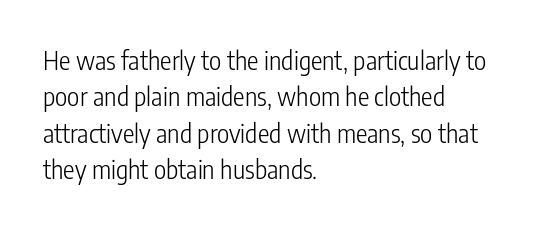
Q: Is the text bold? A: No.
Q: Is the text italic (slanted)? A: No, it is upright.
Q: Is the text underlined? A: No.
Q: How is the paragraph aligned? A: Left-aligned.
Q: Is the spacing between letters normal or unusually wide? A: Normal.
Q: Is the spacing between lines tight, normal or loose? A: Normal.
